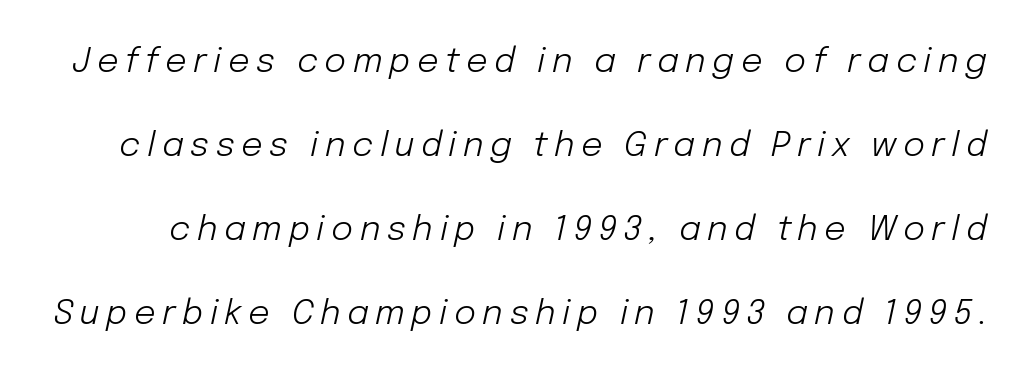
Q: Is the text bold? A: No.
Q: Is the text italic (slanted)? A: Yes, it leans right by about 12 degrees.
Q: Is the text underlined? A: No.
Q: Is the spacing between lines tight, normal or loose? A: Loose.
Q: Width (condensed, normal, or wide)? A: Normal.
Q: Stroke contrast? A: Low.
Q: x-height? A: Medium.
Q: Monospaced? A: No.
